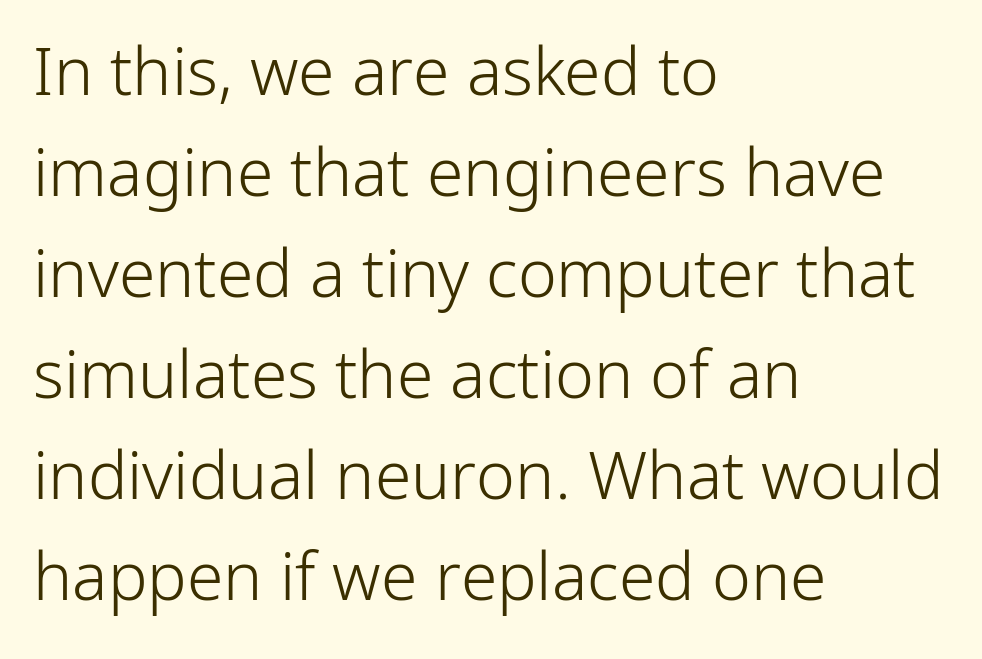
{"serif": "no", "italic": "no", "bold": "no", "weight": "light", "width": "normal", "stroke_contrast": "low", "x_height": "medium", "monospaced": "no", "underline": "no", "align": "left", "line_spacing": "normal", "line_spacing_ratio": 1.53, "letter_spacing": "normal", "letter_spacing_em": 0.0, "glyph_px": 66}
